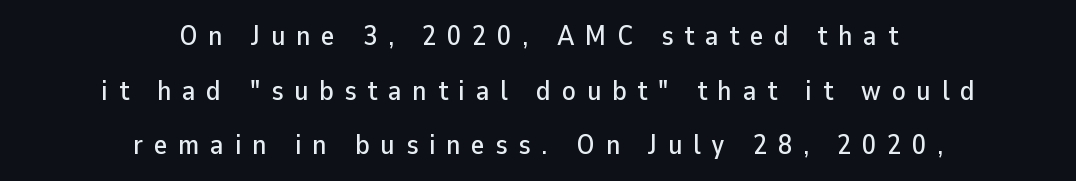
Bare-footed words on every line. Baseline-to-baseline distance is far greater than the letter height. This sample has the flowing, uneven cadence of proportional lettering. The lettering stays uniformly vertical, giving the passage a roman look. A typesetter would call this heavily tracked-out type. The rendering positions every line midway between the sides.
